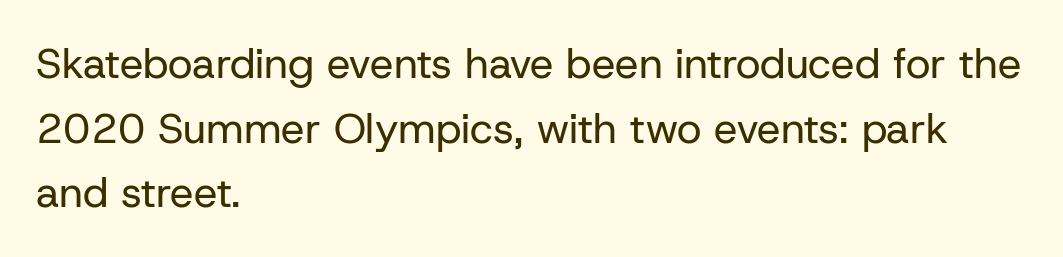
The image shows 42 px regular-weight sans-serif type, upright; set left-aligned, normal line spacing (1.54x), normal letter spacing, not underlined; low stroke contrast and a medium x-height.
